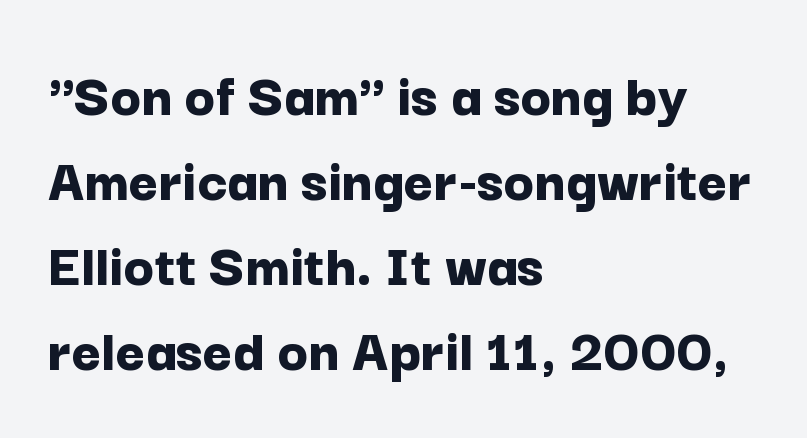
Q: Is the text bold? A: Yes.
Q: Is the text italic (slanted)? A: No, it is upright.
Q: Is the typeface a serif or a sans-serif typeface? A: Sans-serif.
Q: Is the text underlined? A: No.
Q: How is the paragraph aligned? A: Left-aligned.
Q: Is the spacing between letters normal or unusually wide? A: Normal.
Q: Is the spacing between lines tight, normal or loose? A: Normal.
Q: Width (condensed, normal, or wide)? A: Normal.
Q: Stroke contrast? A: Low.
Q: x-height? A: Medium.
Q: Monospaced? A: No.
